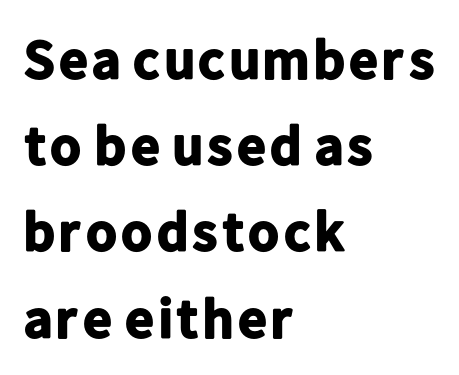
What's the leading like? Ordinary, nothing unusual. Check under the words: just untouched page. The rendering uses a bold face; every stroke is thick and dark. The glyphs in this specimen are sans serif.
